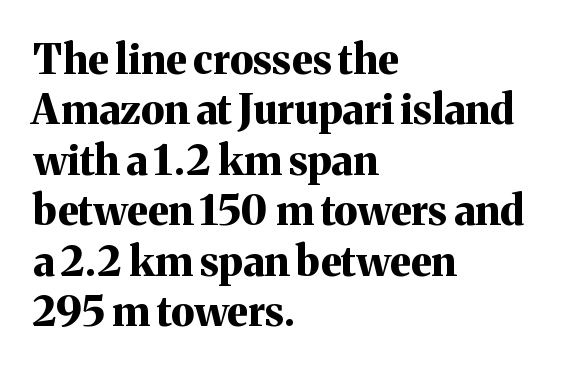
Q: Is the text bold? A: Yes.
Q: Is the text italic (slanted)? A: No, it is upright.
Q: Is the typeface a serif or a sans-serif typeface? A: Serif.
Q: Is the text underlined? A: No.
Q: How is the paragraph aligned? A: Left-aligned.
Q: Is the spacing between letters normal or unusually wide? A: Normal.
Q: Width (condensed, normal, or wide)? A: Normal.
Q: Stroke contrast? A: Medium.
Q: x-height? A: Medium.
Q: Monospaced? A: No.
